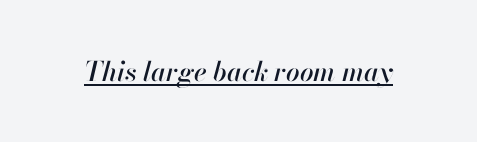
The image shows 27 px text type, italic (leaning right); set normal letter spacing, underlined.
